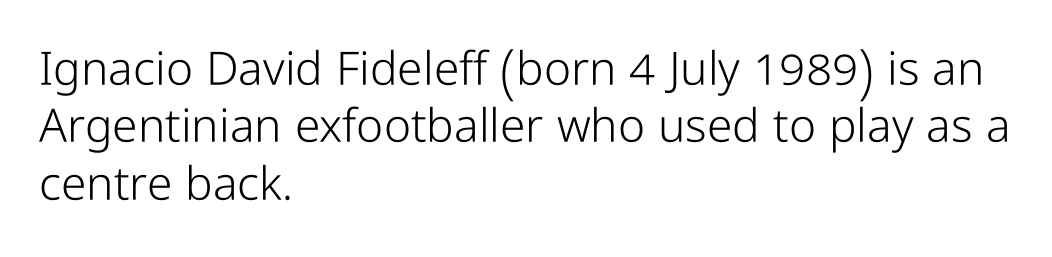
Q: Is the text bold? A: No.
Q: Is the text italic (slanted)? A: No, it is upright.
Q: Is the typeface a serif or a sans-serif typeface? A: Sans-serif.
Q: Is the text underlined? A: No.
Q: How is the paragraph aligned? A: Left-aligned.
Q: Is the spacing between letters normal or unusually wide? A: Normal.
Q: Is the spacing between lines tight, normal or loose? A: Normal.
Q: Width (condensed, normal, or wide)? A: Condensed.
Q: Stroke contrast? A: Low.
Q: x-height? A: Medium.
Q: Monospaced? A: No.
